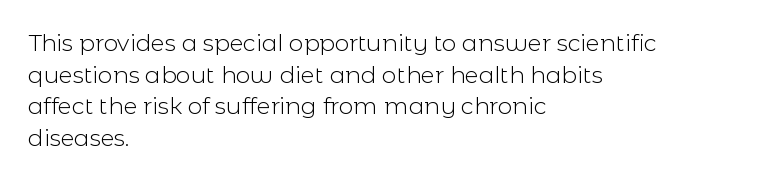
The image shows 23 px text type, upright; set left-aligned, normal line spacing (1.37x), normal letter spacing, not underlined.
